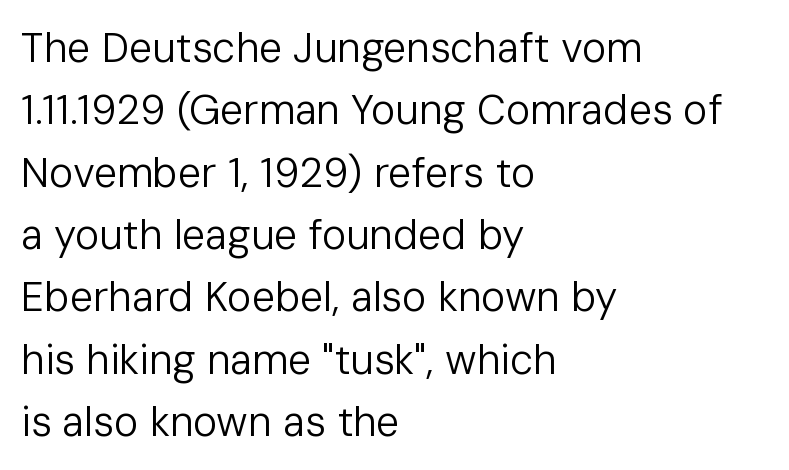
{"serif": "no", "italic": "no", "bold": "no", "weight": "regular", "width": "normal", "stroke_contrast": "low", "x_height": "medium", "monospaced": "no", "underline": "no", "align": "left", "line_spacing": "normal", "line_spacing_ratio": 1.52, "letter_spacing": "normal", "letter_spacing_em": 0.0, "glyph_px": 41}
